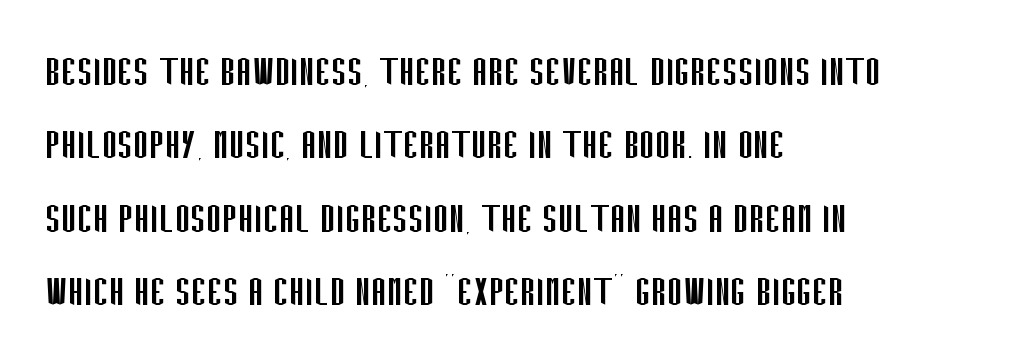
{"serif": "no", "italic": "no", "bold": "no", "weight": "regular", "width": "condensed", "stroke_contrast": "low", "x_height": "large", "monospaced": "no", "underline": "no", "align": "left", "line_spacing": "normal", "line_spacing_ratio": 1.56, "letter_spacing": "normal", "letter_spacing_em": 0.0, "glyph_px": 47}
